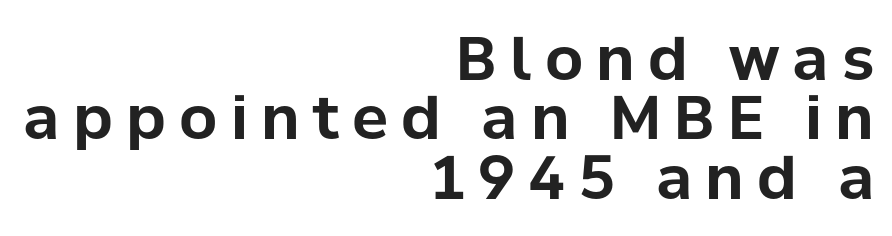
The image shows 60 px bold sans-serif type, upright; set right-aligned, tight line spacing (0.99x), unusually wide letter spacing (+0.22 em), not underlined; low stroke contrast and a medium x-height.
